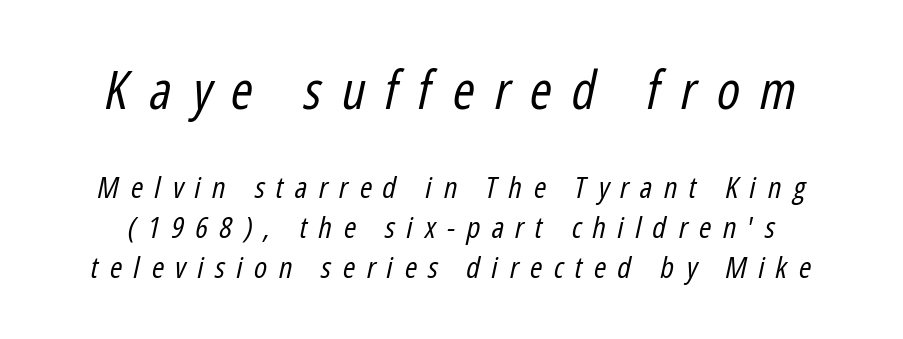
Q: Is the text bold? A: No.
Q: Is the text italic (slanted)? A: Yes, it leans right by about 12 degrees.
Q: Is the text underlined? A: No.
Q: Is the spacing between letters normal or unusually wide? A: Unusually wide.
Q: Is the spacing between lines tight, normal or loose? A: Normal.
Q: Which block of text is set in a larger size, the first (top) or the second (bottom)? A: The first (top) one.
Q: Width (condensed, normal, or wide)? A: Condensed.
Q: Stroke contrast? A: Low.
Q: x-height? A: Medium.
Q: Monospaced? A: No.
